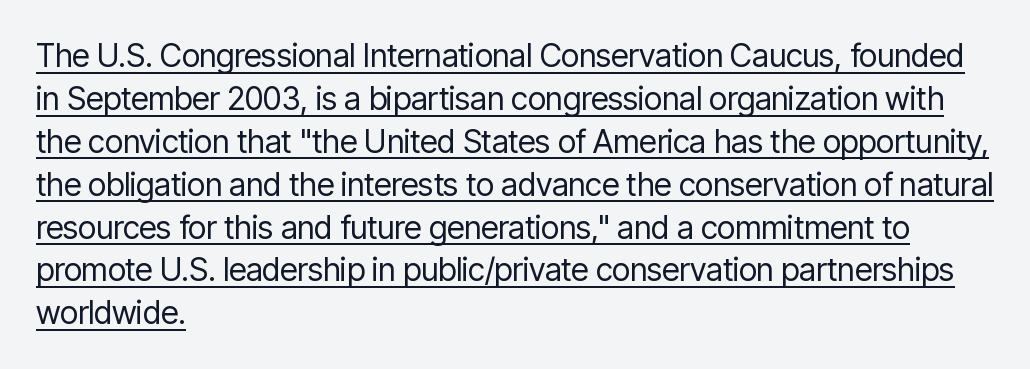
Spacing verdict: proportional, widths tailored to each character. The lettering is marked with a stroke running underneath it. Reading down the column, the eye jumps a familiar distance to each next line. Stems and bowls with no extra thickness — not bold. The passage is arranged the way most books set body copy — flush left.
